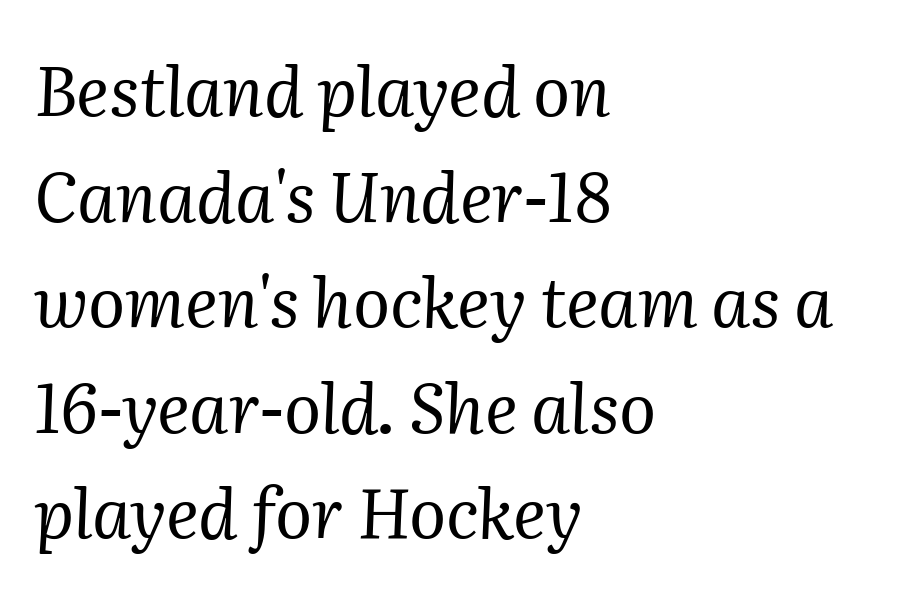
Stroke mass is kept to a normal reading level or below. The gap between lines stays unmarked. These lines are rendered in a variable-pitch font. Line beginnings align vertically; line endings do not. Compared with typical body copy, the letter spacing here is the same.
